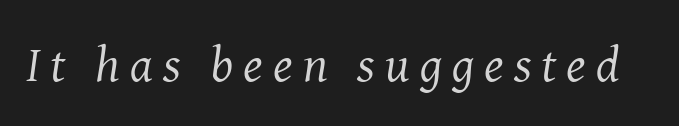
Do the characters align in a grid? No, the font is proportional. Slant detected: the letters are inclined. The face looks like a standard text weight, possibly lighter. Unlike a clean sans, this face finishes its strokes with serifs.
